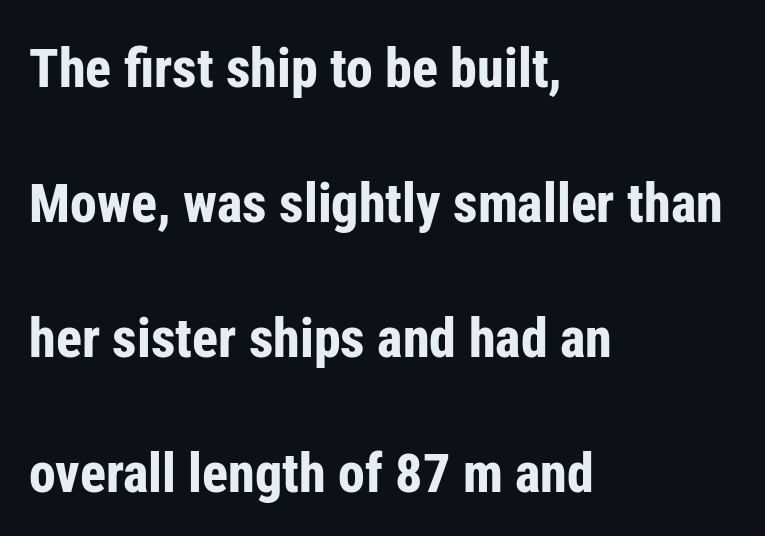
The image shows 54 px bold, condensed sans-serif type, upright; set left-aligned, loose line spacing (2.5x), normal letter spacing, not underlined; low stroke contrast and a medium x-height.
